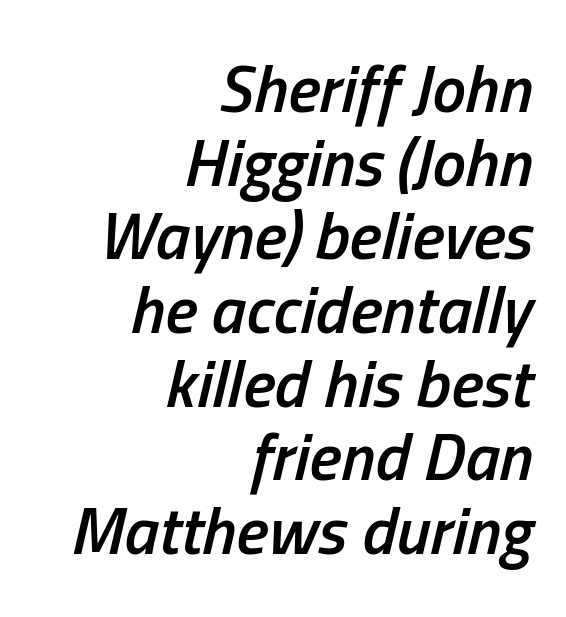
The image shows 67 px semibold, condensed type, italic (leaning right); set right-aligned, tight line spacing (1.1x), normal letter spacing, not underlined; low stroke contrast and a medium x-height.
